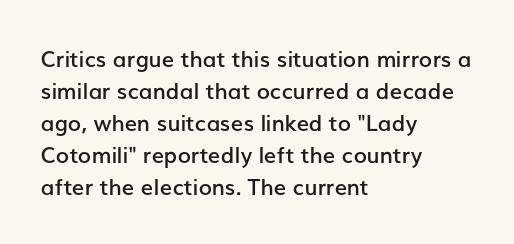
The image shows 22 px text type, upright; set left-aligned, normal line spacing (1.46x), normal letter spacing, not underlined.
